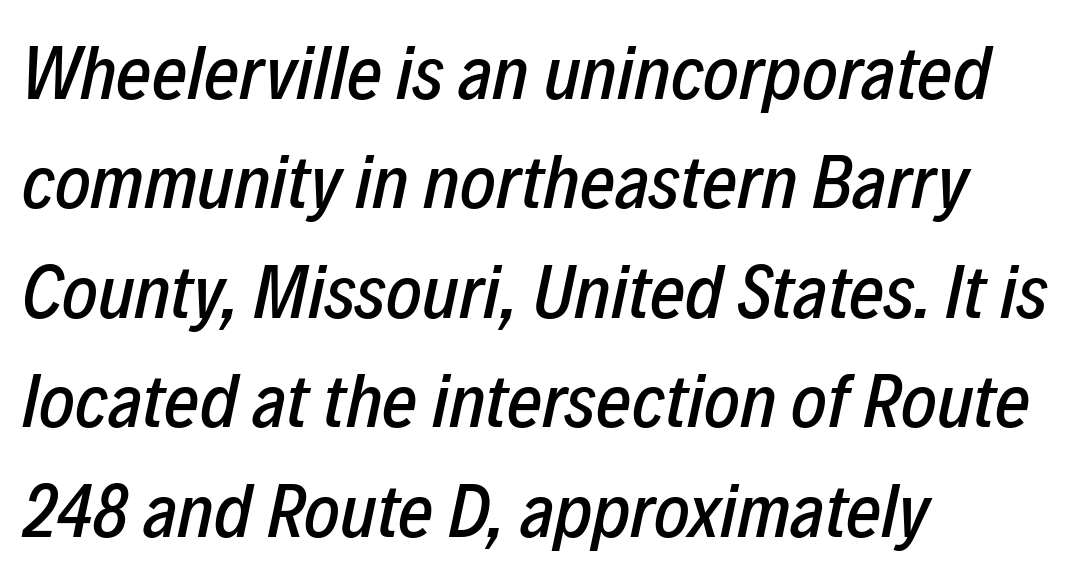
{"italic": "yes", "lean": "right", "slant_degrees": 12, "width": "condensed", "stroke_contrast": "low", "x_height": "medium", "monospaced": "no", "underline": "no", "align": "left", "line_spacing": "normal", "line_spacing_ratio": 1.44, "letter_spacing": "normal", "letter_spacing_em": 0.0, "glyph_px": 76}
